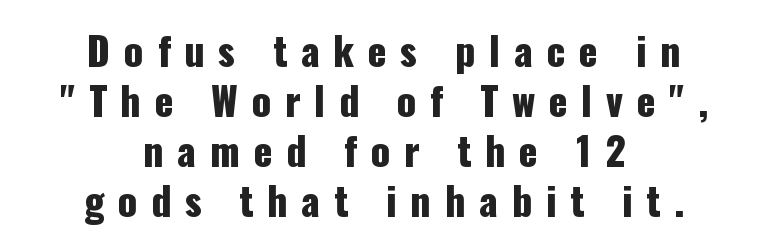
Q: Is the text italic (slanted)? A: No, it is upright.
Q: Is the typeface a serif or a sans-serif typeface? A: Sans-serif.
Q: Is the text underlined? A: No.
Q: How is the paragraph aligned? A: Centered.
Q: Is the spacing between letters normal or unusually wide? A: Unusually wide.
Q: Is the spacing between lines tight, normal or loose? A: Normal.
Q: Width (condensed, normal, or wide)? A: Condensed.
Q: Stroke contrast? A: Low.
Q: x-height? A: Medium.
Q: Monospaced? A: No.
